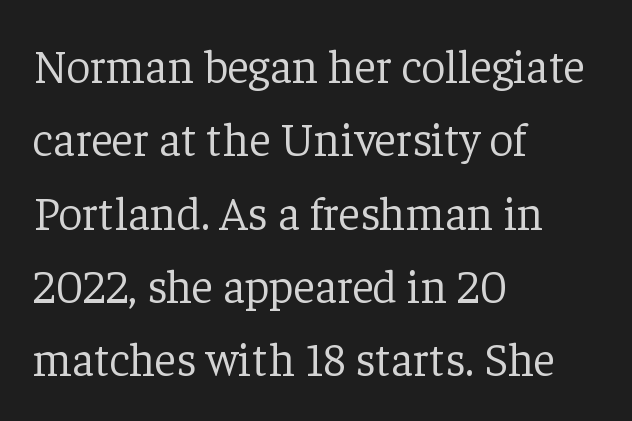
The image shows 47 px light serif type, upright; set left-aligned, normal line spacing (1.56x), normal letter spacing, not underlined; low stroke contrast and a medium x-height.
